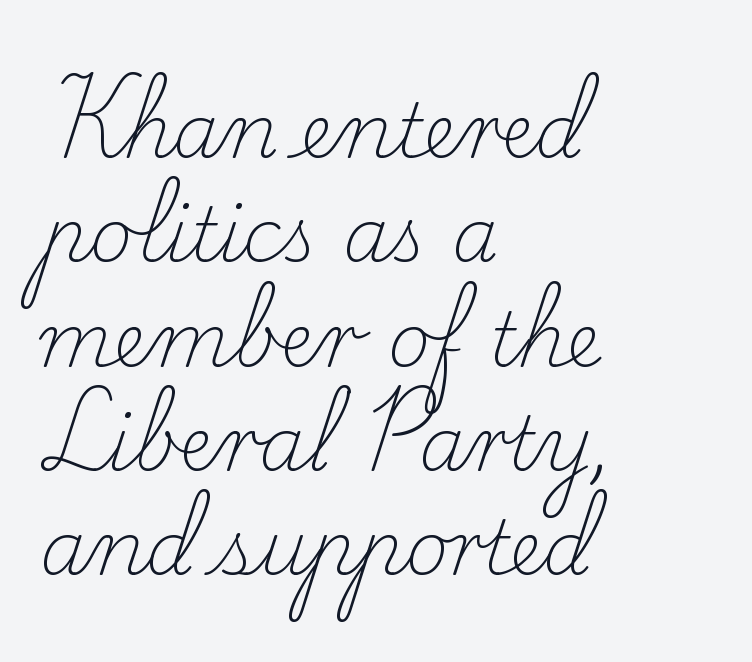
Does the copy run flush right? No — it runs flush left. The tracking reads as untouched default to a designer's eye. The gap between lines stays unmarked.
